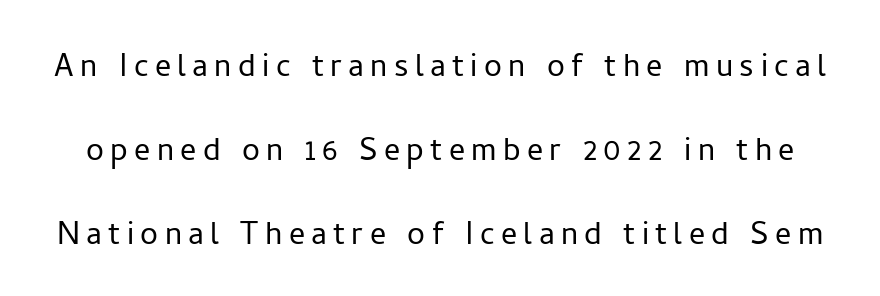
The letters advance in unequal steps, a hallmark of proportional type. Only glyphs here, with clear space below each row. The letters carry no serifs — their stems end cleanly without finishing strokes. Honestly, the rows look like they've been pulled way apart. A quiet, ordinary-to-light weight characterises the typeface. If you drew a line through each stem, it would be perfectly vertical.
